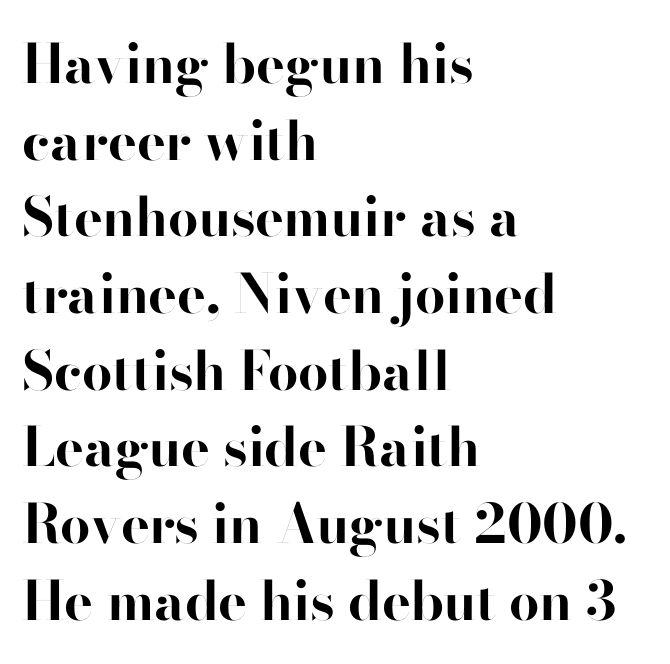
The image shows 54 px bold sans-serif type, upright; set left-aligned, normal line spacing (1.42x), normal letter spacing, not underlined; high stroke contrast and a small x-height.
